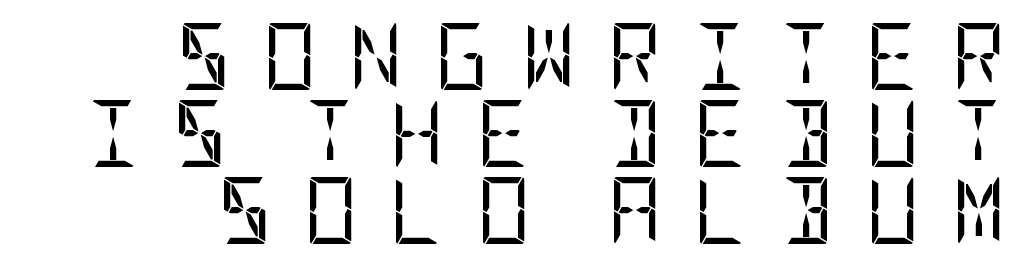
The space beneath each line is pristine and unruled. There is plenty of visible air inserted between adjacent glyphs. Quick note: interline space is minimal. Does the lettering tilt? It doesn't — this is upright.
